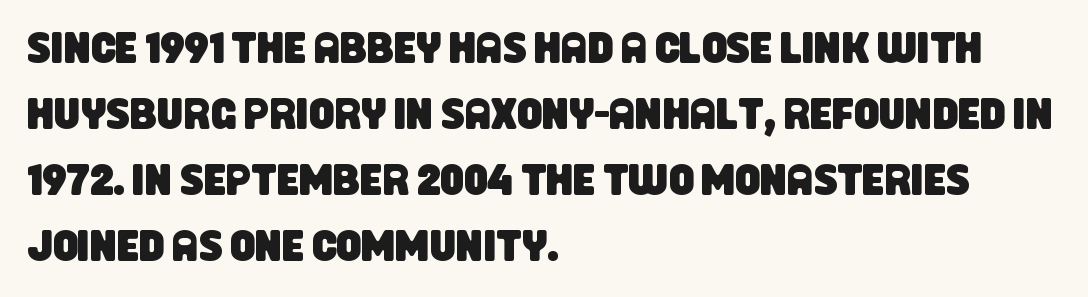
Q: Is the typeface a serif or a sans-serif typeface? A: Sans-serif.
Q: Is the text underlined? A: No.
Q: How is the paragraph aligned? A: Left-aligned.
Q: Is the spacing between letters normal or unusually wide? A: Normal.
Q: Is the spacing between lines tight, normal or loose? A: Normal.
Q: Width (condensed, normal, or wide)? A: Condensed.
Q: Stroke contrast? A: Low.
Q: x-height? A: Large.
Q: Monospaced? A: No.
